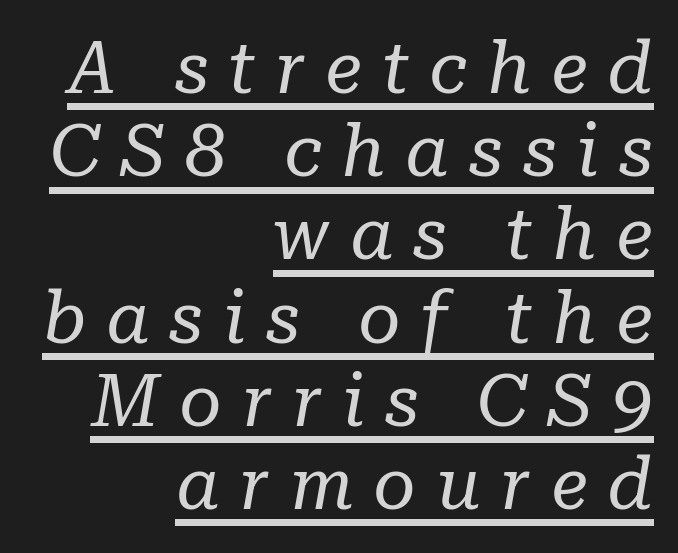
The image shows 73 px regular-weight serif type, italic (leaning right); set right-aligned, tight line spacing (1.14x), unusually wide letter spacing (+0.27 em), underlined; low stroke contrast and a medium x-height.
